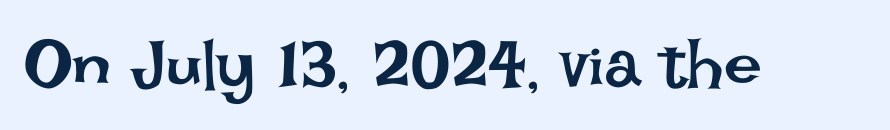
{"italic": "no", "bold": "no", "weight": "regular", "width": "normal", "stroke_contrast": "low", "x_height": "large", "monospaced": "no", "underline": "no", "letter_spacing": "normal", "letter_spacing_em": 0.0, "glyph_px": 68}
